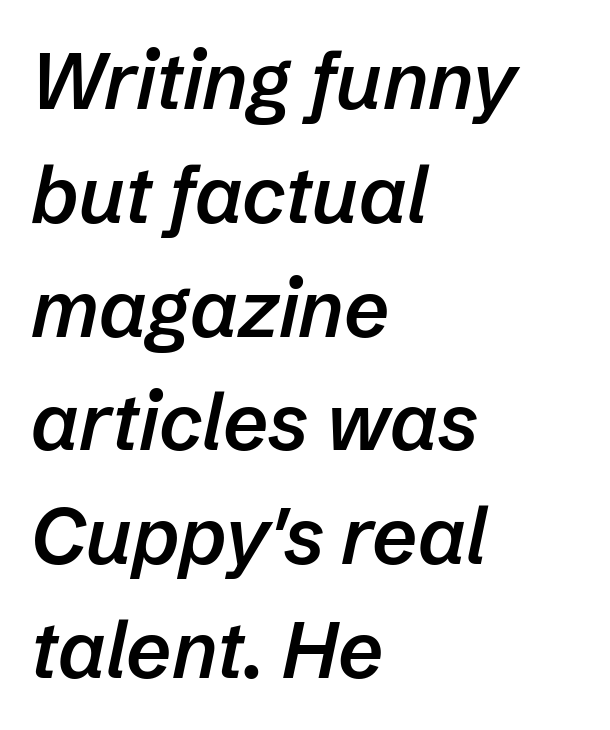
The image shows 79 px semibold type, italic (leaning right); set left-aligned, normal line spacing (1.44x), normal letter spacing, not underlined; low stroke contrast and a medium x-height.
